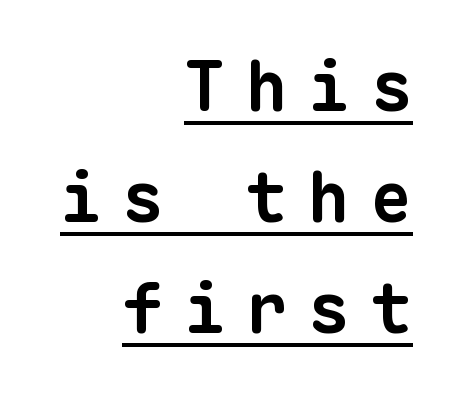
The image shows 69 px bold sans-serif type, monospaced; set right-aligned, normal line spacing (1.61x), unusually wide letter spacing (+0.3 em), underlined; low stroke contrast and a medium x-height.
